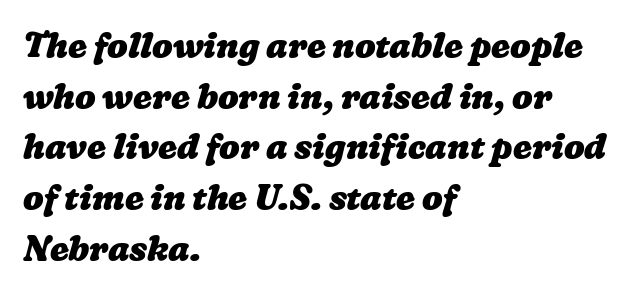
The image shows 34 px heavy, wide type; set left-aligned, normal line spacing (1.49x), normal letter spacing, not underlined; low stroke contrast and a medium x-height.
